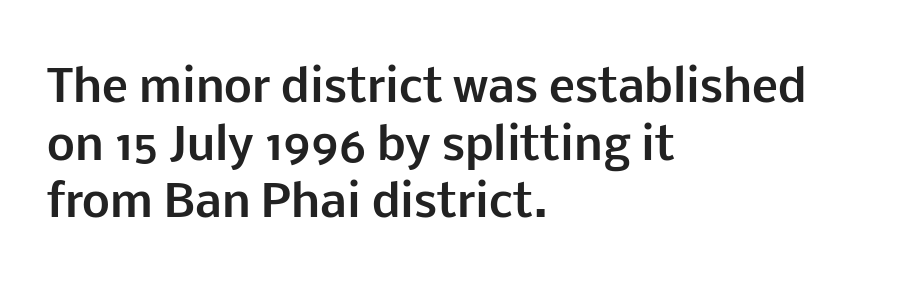
The image shows 44 px bold sans-serif type, upright; set left-aligned, normal line spacing (1.31x), normal letter spacing, not underlined; low stroke contrast and a medium x-height.
